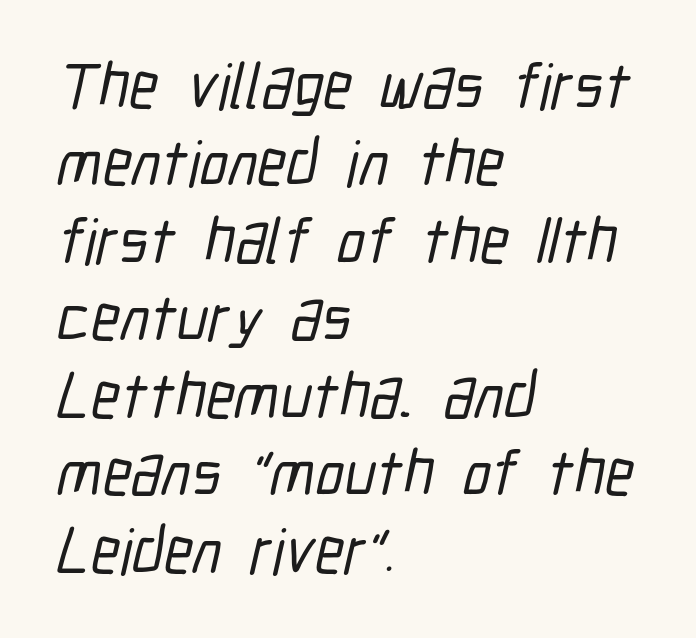
{"serif": "no", "width": "condensed", "stroke_contrast": "low", "x_height": "medium", "monospaced": "no", "underline": "no", "align": "left", "line_spacing_ratio": 1.21, "letter_spacing": "normal", "letter_spacing_em": 0.0, "glyph_px": 64}
